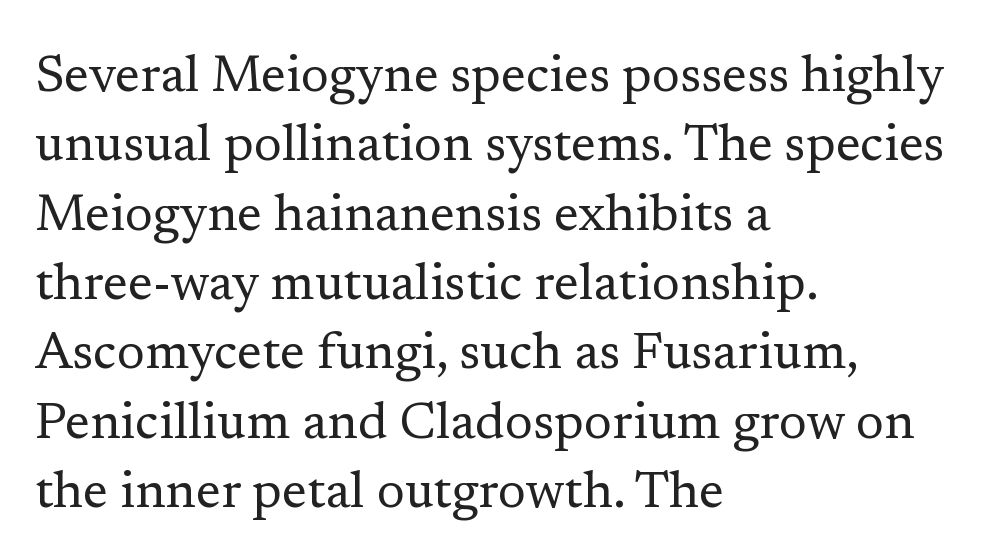
Q: Is the text bold? A: No.
Q: Is the text italic (slanted)? A: No, it is upright.
Q: Is the typeface a serif or a sans-serif typeface? A: Serif.
Q: Is the text underlined? A: No.
Q: How is the paragraph aligned? A: Left-aligned.
Q: Is the spacing between letters normal or unusually wide? A: Normal.
Q: Is the spacing between lines tight, normal or loose? A: Normal.
Q: Width (condensed, normal, or wide)? A: Normal.
Q: Stroke contrast? A: Low.
Q: x-height? A: Medium.
Q: Monospaced? A: No.
